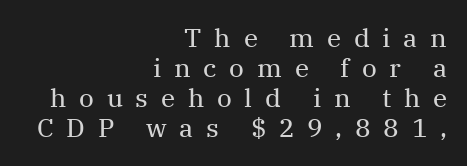
This is the regular roman posture of the typeface. Weight: regular or lighter. Between one letter and the next there's a generous, obvious gap. A flush-right, rag-left setting is used for this passage. The space beneath each line is pristine and unruled.
